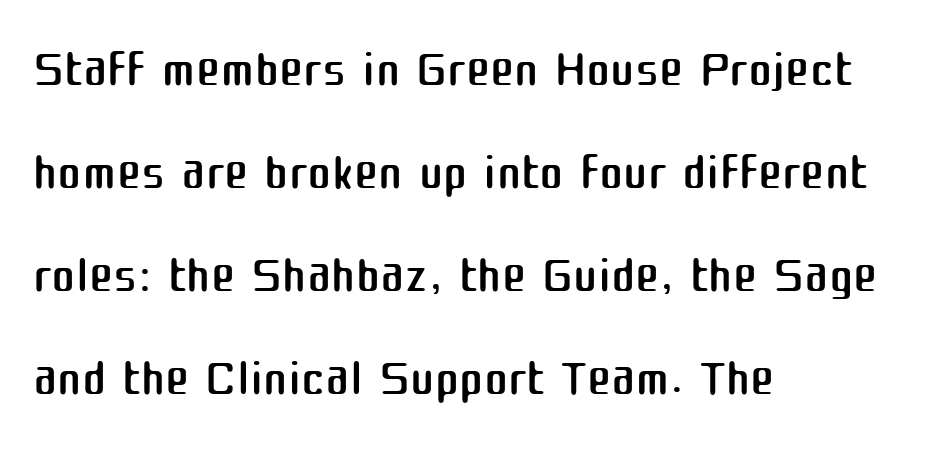
{"serif": "no", "italic": "no", "bold": "no", "weight": "regular", "width": "normal", "stroke_contrast": "medium", "x_height": "medium", "monospaced": "no", "underline": "no", "align": "left", "line_spacing": "normal", "line_spacing_ratio": 1.41, "letter_spacing": "normal", "letter_spacing_em": 0.0, "glyph_px": 73}
